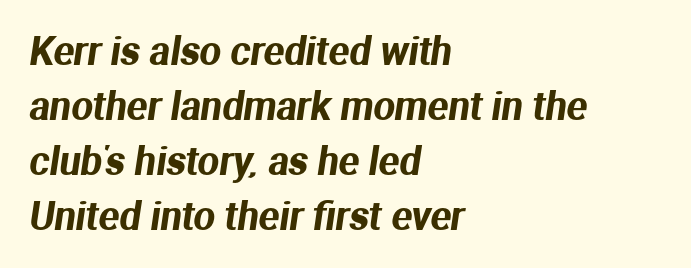
The image shows 38 px sans-serif type; set left-aligned, normal line spacing (1.45x), normal letter spacing, not underlined; medium stroke contrast and a medium x-height.
